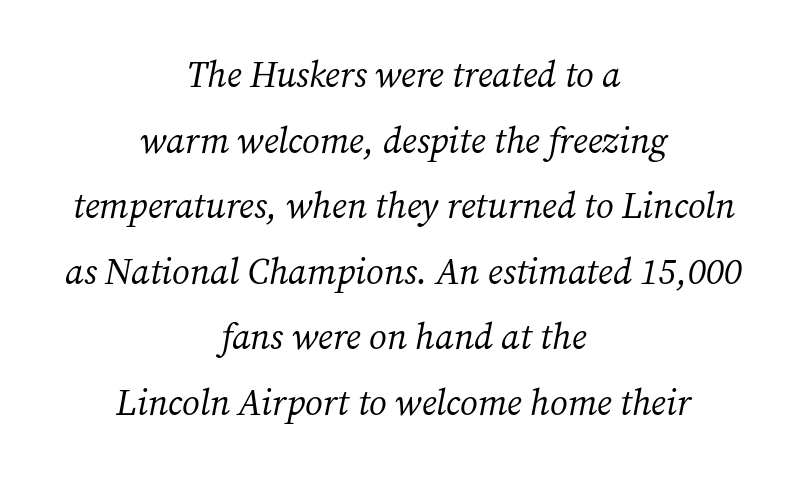
{"serif": "yes", "italic": "yes", "lean": "right", "slant_degrees": 12, "bold": "no", "weight": "regular", "width": "normal", "stroke_contrast": "medium", "x_height": "medium", "monospaced": "no", "underline": "no", "align": "center", "line_spacing_ratio": 1.82, "letter_spacing": "normal", "letter_spacing_em": 0.0, "glyph_px": 36}
